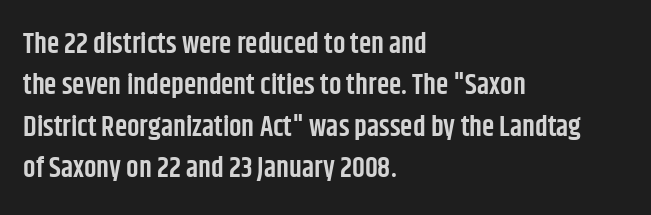
If you drew a line through each stem, it would be perfectly vertical. The gaps between neighbouring characters are ordinary and unremarkable. Proportional: the letters do not fall into vertical columns. Does the weight exceed regular? Yes, but only to semibold.
